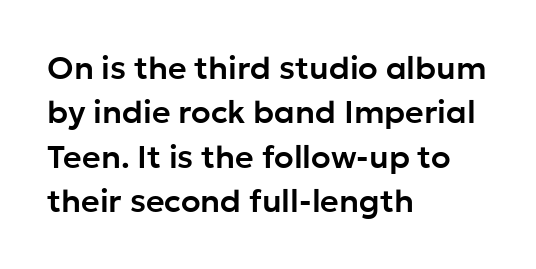
{"serif": "no", "italic": "no", "width": "normal", "stroke_contrast": "low", "x_height": "medium", "monospaced": "no", "underline": "no", "align": "left", "line_spacing": "normal", "line_spacing_ratio": 1.39, "letter_spacing": "normal", "letter_spacing_em": 0.0, "glyph_px": 32}
